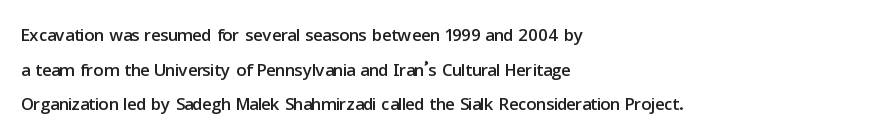
The image shows 25 px text type, upright; set left-aligned, normal line spacing (1.39x), normal letter spacing, not underlined.
